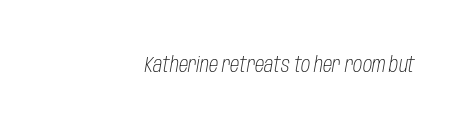
Q: Is the text bold? A: No.
Q: Is the text italic (slanted)? A: Yes, it leans right by about 10 degrees.
Q: Is the text underlined? A: No.
Q: Is the spacing between letters normal or unusually wide? A: Normal.
